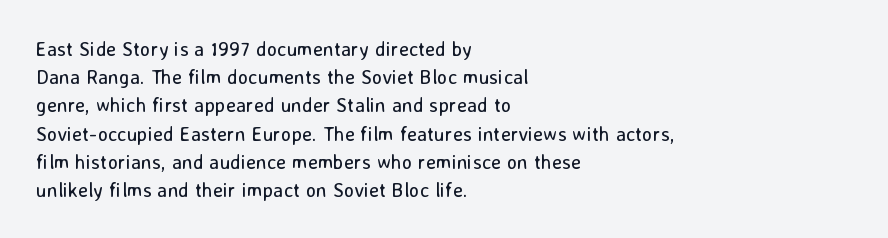
Nobody drew a line under any word here. When letters stand straight like this, we call the style roman or upright. The lines sit at an ordinary, default distance from one another. Summary of weight: not heavy and not bold.
